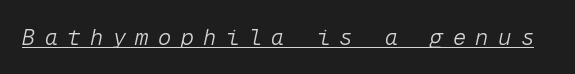
{"italic": "yes", "lean": "right", "slant_degrees": 12, "bold": "no", "underline": "yes", "letter_spacing": "wide", "letter_spacing_em": 0.43, "glyph_px": 22}
